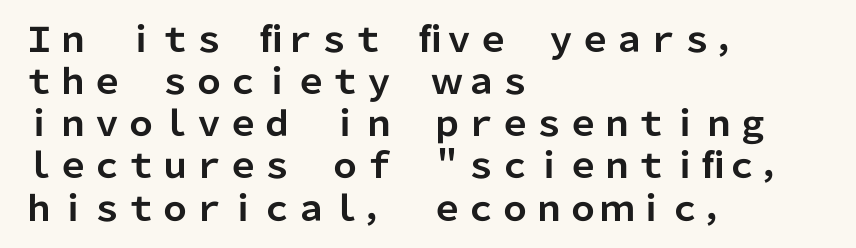
{"serif": "no", "italic": "no", "bold": "yes", "weight": "bold", "width": "normal", "stroke_contrast": "low", "x_height": "medium", "monospaced": "no", "underline": "no", "align": "left", "line_spacing_ratio": 1.24, "letter_spacing": "normal", "letter_spacing_em": 0.0, "glyph_px": 34}
